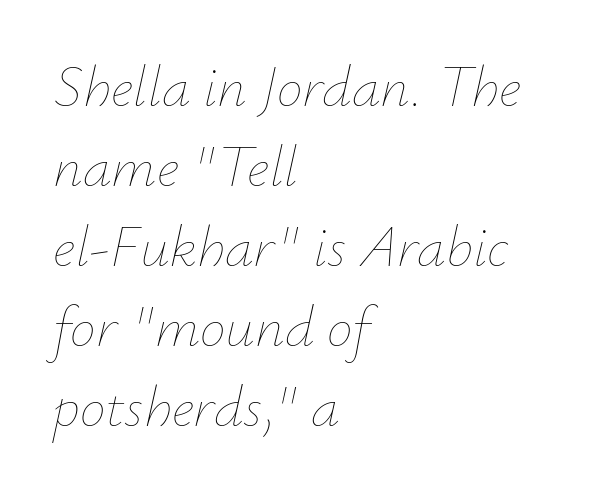
The image shows 58 px thin type, italic (leaning right); set left-aligned, normal line spacing (1.38x), normal letter spacing, not underlined; low stroke contrast and a small x-height.
